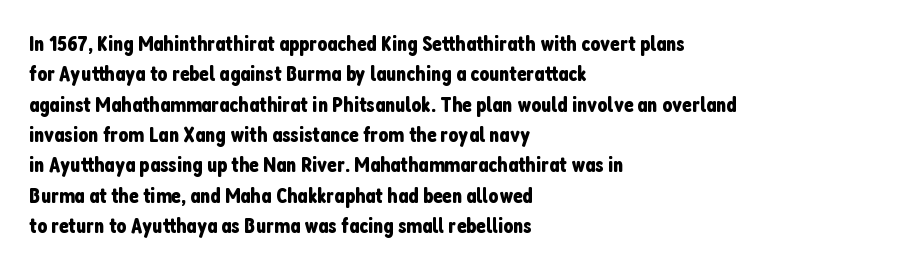
The image shows 22 px text type, upright; set left-aligned, normal line spacing (1.38x), normal letter spacing, not underlined.
